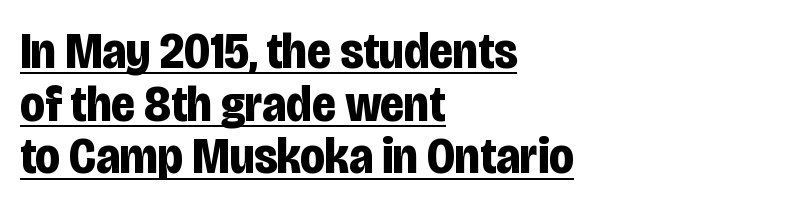
{"serif": "no", "italic": "no", "bold": "yes", "weight": "bold", "width": "condensed", "stroke_contrast": "low", "x_height": "large", "monospaced": "no", "underline": "yes", "align": "left", "line_spacing": "tight", "line_spacing_ratio": 1.03, "letter_spacing": "normal", "letter_spacing_em": 0.0, "glyph_px": 51}
